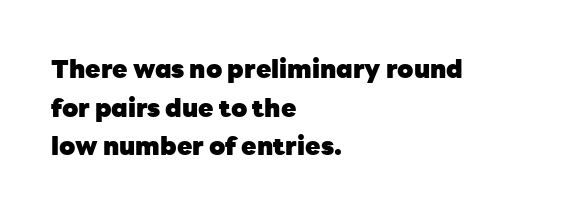
{"italic": "no", "bold": "yes", "underline": "no", "align": "left", "line_spacing": "normal", "line_spacing_ratio": 1.55, "letter_spacing": "normal", "letter_spacing_em": 0.0, "glyph_px": 25}
